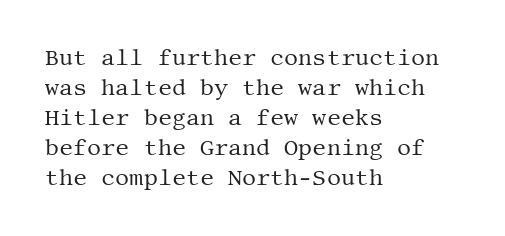
Reading down the column, the eye jumps a familiar distance to each next line. Left-aligned paragraph, ragged on the right. Check under the words: just untouched page. Nope, not italic — everything's standing straight.
